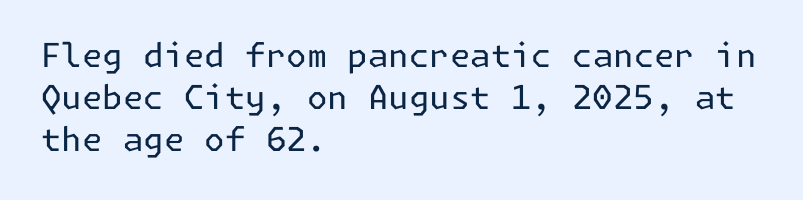
The gap between lines stays unmarked. The weight would be labelled regular, book, light, or lighter still. All the whitespace from short lines collects on the right. Check where the strokes stop: nothing finishes them off — pure sans.
